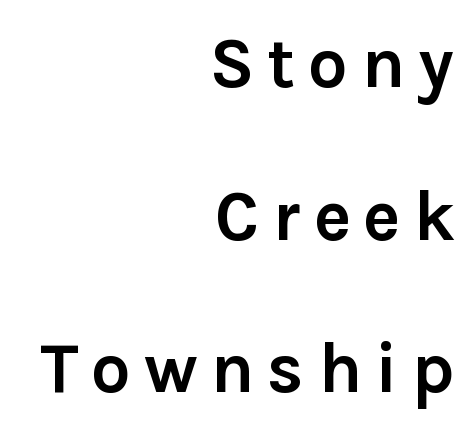
Q: Is the text bold? A: Yes.
Q: Is the text italic (slanted)? A: No, it is upright.
Q: Is the typeface a serif or a sans-serif typeface? A: Sans-serif.
Q: Is the text underlined? A: No.
Q: How is the paragraph aligned? A: Right-aligned.
Q: Is the spacing between lines tight, normal or loose? A: Loose.
Q: Width (condensed, normal, or wide)? A: Normal.
Q: x-height? A: Medium.
Q: Monospaced? A: No.
